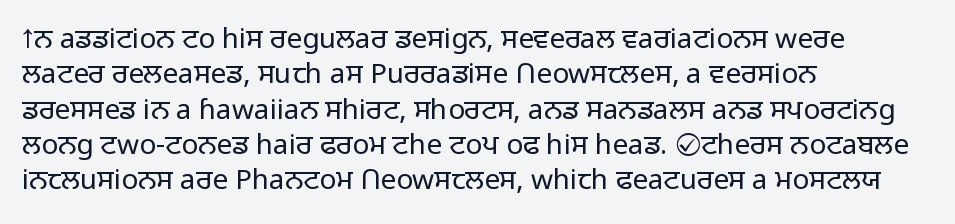
Spacing between characters is what you'd get straight out of the box. This block has exactly the height ordinary leading produces. The letterforms sit at book weight or below. Posture: upright roman. The rendering uses natural spacing where letterforms have individual widths. Quick note: underline off.
